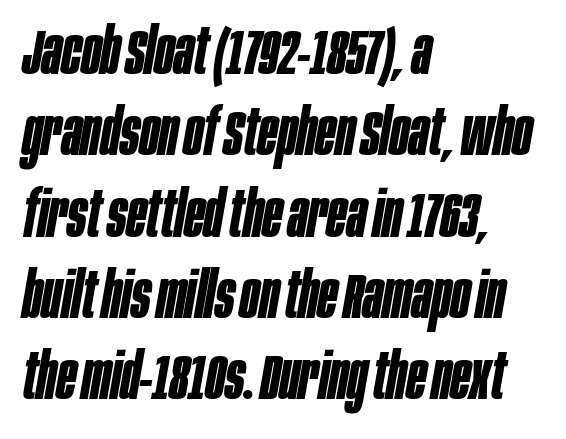
The image shows 64 px bold, condensed type, italic (leaning right); set left-aligned, normal line spacing (1.27x), normal letter spacing, not underlined; low stroke contrast and a large x-height.
